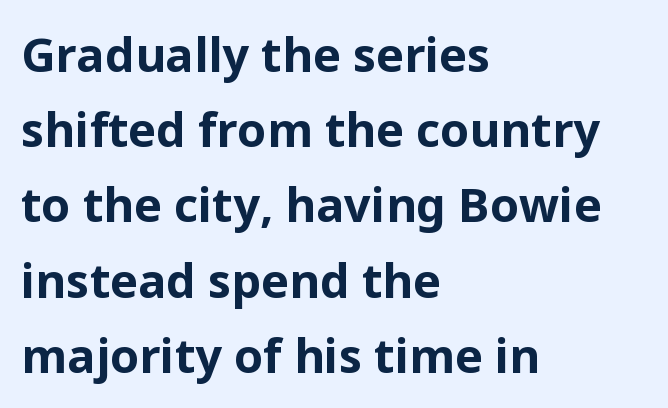
{"serif": "no", "italic": "no", "bold": "yes", "weight": "bold", "width": "normal", "stroke_contrast": "low", "x_height": "medium", "monospaced": "no", "underline": "no", "align": "left", "line_spacing": "normal", "line_spacing_ratio": 1.6, "letter_spacing": "normal", "letter_spacing_em": 0.0, "glyph_px": 47}
